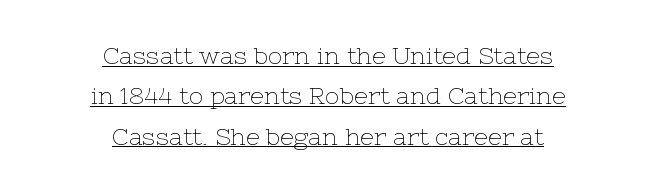
{"italic": "no", "bold": "no", "underline": "yes", "align": "center", "line_spacing": "normal", "line_spacing_ratio": 1.68, "letter_spacing": "normal", "letter_spacing_em": 0.0, "glyph_px": 24}
